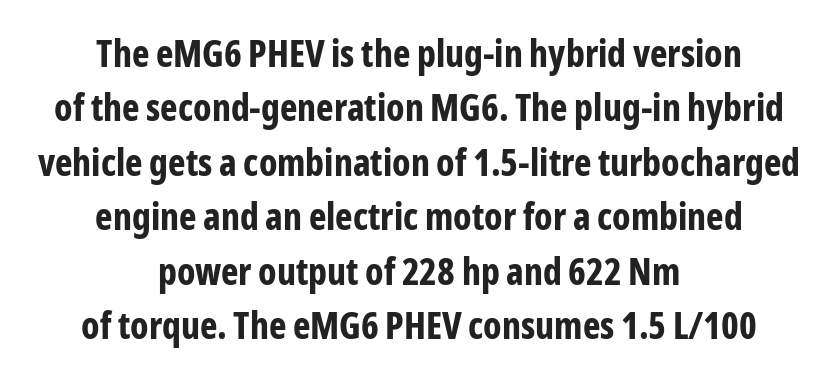
Look at the stroke-to-counter ratio: heavy, a bold. Centered paragraph, ragged on both sides. The baseline area is clear. Standard letterfit; no display-style spreading of the glyphs. The vertical gap from one line to the next is medium.
